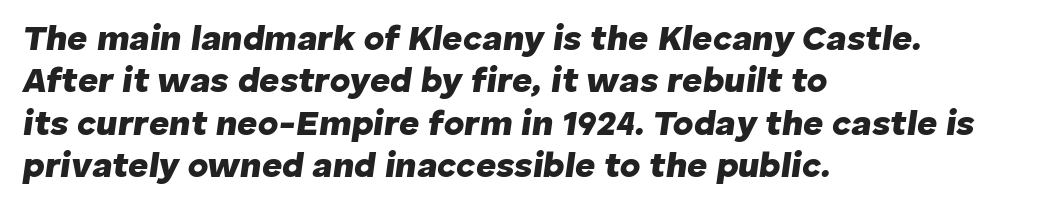
{"italic": "yes", "lean": "right", "slant_degrees": 8, "bold": "yes", "weight": "heavy", "width": "normal", "stroke_contrast": "low", "x_height": "medium", "monospaced": "no", "underline": "no", "align": "left", "line_spacing_ratio": 1.21, "letter_spacing": "normal", "letter_spacing_em": 0.0, "glyph_px": 35}
